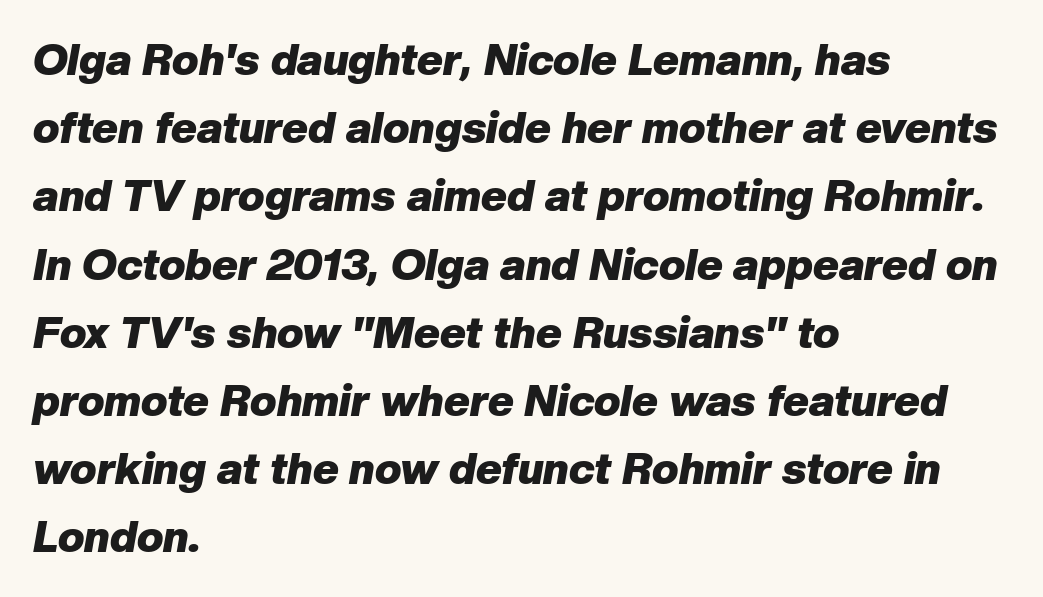
{"italic": "yes", "lean": "right", "slant_degrees": 10, "bold": "yes", "weight": "heavy", "width": "normal", "stroke_contrast": "low", "x_height": "medium", "monospaced": "no", "underline": "no", "align": "left", "line_spacing": "normal", "line_spacing_ratio": 1.55, "letter_spacing": "normal", "letter_spacing_em": 0.0, "glyph_px": 44}
